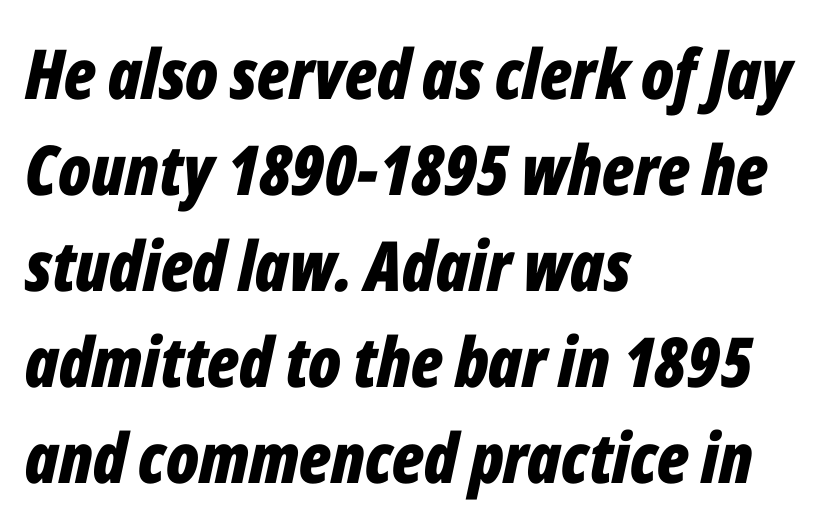
Proportional: the letters do not fall into vertical columns. If you measured baseline to baseline, you'd find a middling distance. Emphasis by weight is at full strength: bold. The rendering applies a slant to the glyphs.
